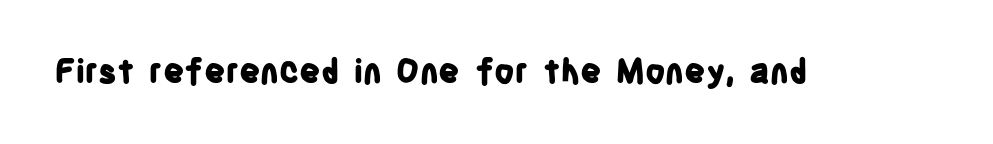
Here the designer chose a conventional face with non-uniform glyph widths. Clear beneath every line of the passage. The passage shown has conventional tracking throughout. The passage shown is emphatically bold. Designer's note — italics off, roman on.
